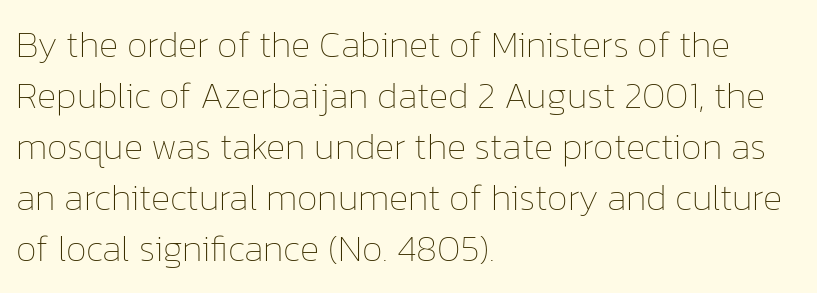
The line-height multiplier appears to be the usual default. The string is rendered with underlining switched off. These lines were composed using upright roman letters. The letters advance in unequal steps, a hallmark of proportional type.
